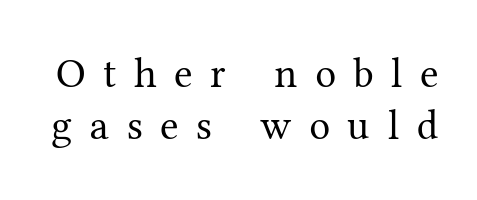
The characters are drawn with everyday or finer stroke widths. Serif or sans? Serif — the stroke terminals have little feet. You could only call the tracking loose — the letters float apart. The space beneath each line is pristine and unruled. Proportional: the letters do not fall into vertical columns.
